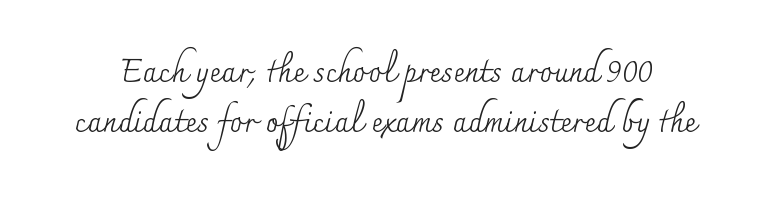
Q: Is the text bold? A: No.
Q: Is the text italic (slanted)? A: Yes.
Q: Is the typeface a serif or a sans-serif typeface? A: Serif.
Q: Is the text underlined? A: No.
Q: Is the spacing between letters normal or unusually wide? A: Normal.
Q: Is the spacing between lines tight, normal or loose? A: Normal.
Q: Width (condensed, normal, or wide)? A: Normal.
Q: Stroke contrast? A: Medium.
Q: x-height? A: Small.
Q: Monospaced? A: No.
